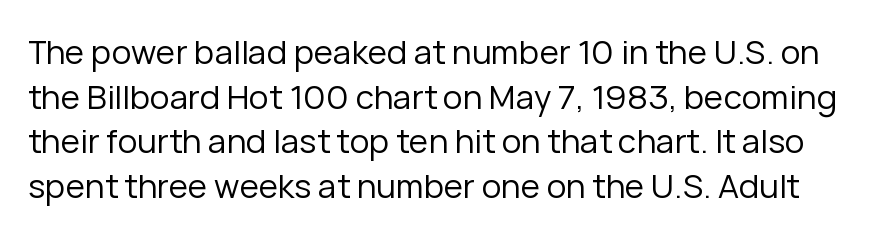
Q: Is the text bold? A: No.
Q: Is the text italic (slanted)? A: No, it is upright.
Q: Is the typeface a serif or a sans-serif typeface? A: Sans-serif.
Q: Is the text underlined? A: No.
Q: Is the spacing between letters normal or unusually wide? A: Normal.
Q: Is the spacing between lines tight, normal or loose? A: Normal.
Q: Width (condensed, normal, or wide)? A: Normal.
Q: Stroke contrast? A: Low.
Q: x-height? A: Medium.
Q: Monospaced? A: No.
